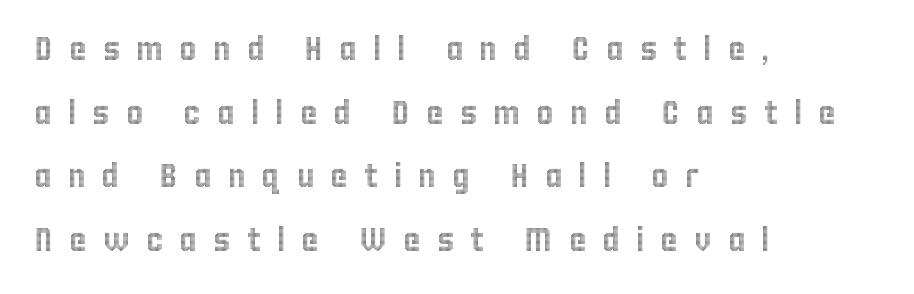
The image shows 33 px condensed type, upright; set left-aligned, loose line spacing (1.93x), unusually wide letter spacing (+0.49 em), not underlined; a large x-height.
